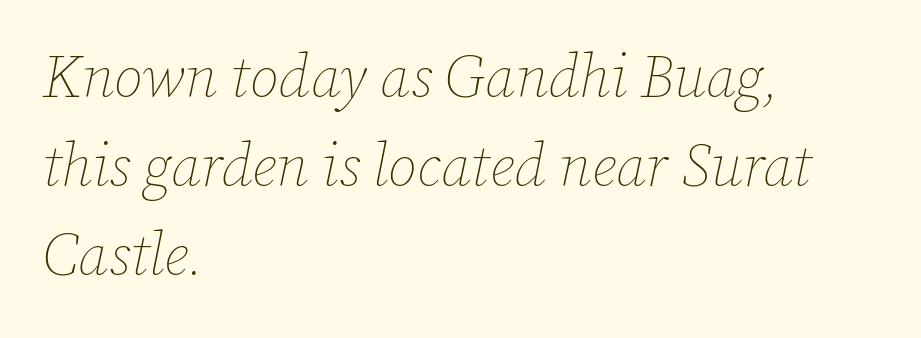
{"italic": "yes", "lean": "right", "slant_degrees": 12, "bold": "no", "weight": "thin", "width": "normal", "stroke_contrast": "low", "x_height": "medium", "monospaced": "no", "underline": "no", "align": "left", "line_spacing": "normal", "line_spacing_ratio": 1.51, "letter_spacing": "normal", "letter_spacing_em": 0.0, "glyph_px": 59}
